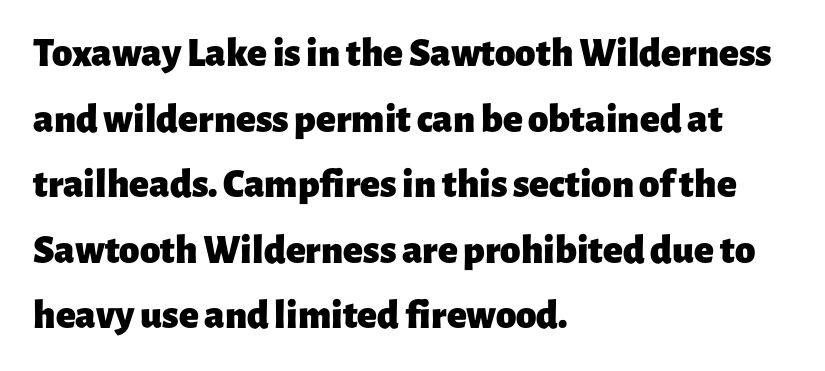
Q: Is the text bold? A: Yes.
Q: Is the text italic (slanted)? A: No, it is upright.
Q: Is the typeface a serif or a sans-serif typeface? A: Sans-serif.
Q: Is the text underlined? A: No.
Q: How is the paragraph aligned? A: Left-aligned.
Q: Is the spacing between letters normal or unusually wide? A: Normal.
Q: Is the spacing between lines tight, normal or loose? A: Normal.
Q: Width (condensed, normal, or wide)? A: Normal.
Q: Stroke contrast? A: Low.
Q: x-height? A: Medium.
Q: Monospaced? A: No.
